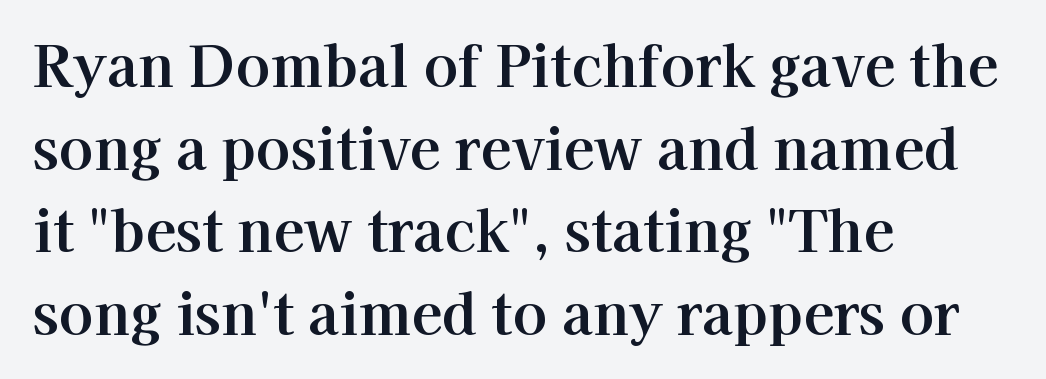
The image shows 57 px serif type, upright; set left-aligned, normal line spacing (1.45x), normal letter spacing, not underlined; high stroke contrast and a medium x-height.
